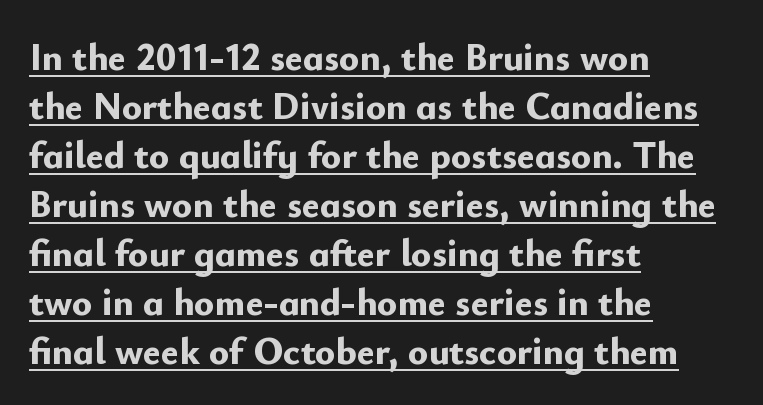
Q: Is the text bold? A: Yes.
Q: Is the text italic (slanted)? A: No, it is upright.
Q: Is the typeface a serif or a sans-serif typeface? A: Sans-serif.
Q: Is the text underlined? A: Yes.
Q: How is the paragraph aligned? A: Left-aligned.
Q: Is the spacing between letters normal or unusually wide? A: Normal.
Q: Is the spacing between lines tight, normal or loose? A: Normal.
Q: Width (condensed, normal, or wide)? A: Normal.
Q: Stroke contrast? A: Low.
Q: x-height? A: Small.
Q: Monospaced? A: No.
